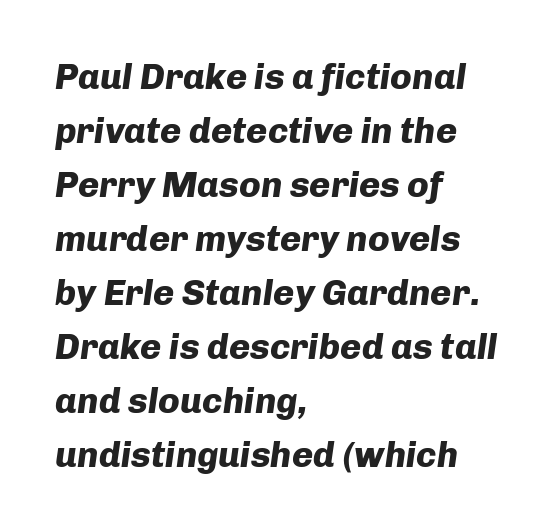
Q: Is the text bold? A: Yes.
Q: Is the text italic (slanted)? A: Yes, it leans right by about 8 degrees.
Q: Is the text underlined? A: No.
Q: How is the paragraph aligned? A: Left-aligned.
Q: Is the spacing between letters normal or unusually wide? A: Normal.
Q: Is the spacing between lines tight, normal or loose? A: Normal.
Q: Width (condensed, normal, or wide)? A: Normal.
Q: Stroke contrast? A: Low.
Q: x-height? A: Medium.
Q: Monospaced? A: No.
